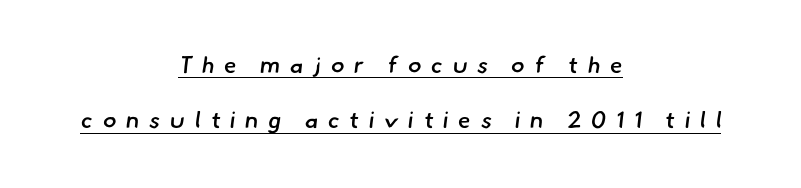
Successive baselines arrive slowly, with a big drop between each. The text block is weighted toward neither margin, spreading evenly from the middle. Honestly, the underline is the first thing you notice here. The strokes are fattened partway — semibold, not bold. Words appear elongated and porous because spacing is wide.
